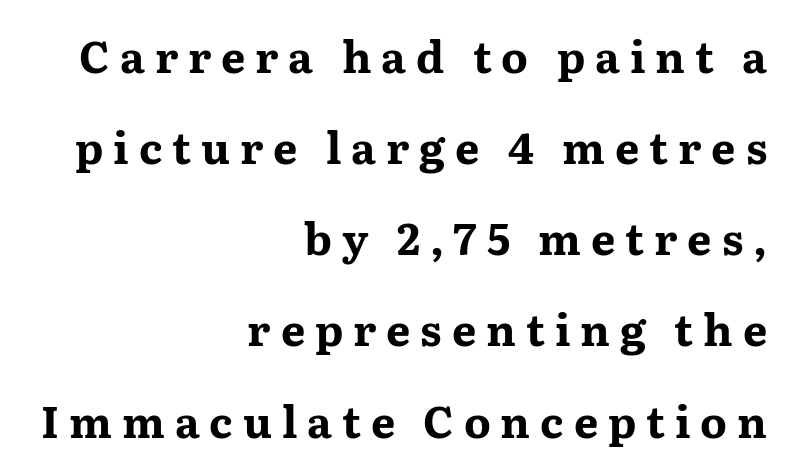
The image shows 43 px bold, wide serif type, upright; set right-aligned, loose line spacing (2.12x), unusually wide letter spacing (+0.23 em), not underlined; medium stroke contrast and a medium x-height.
